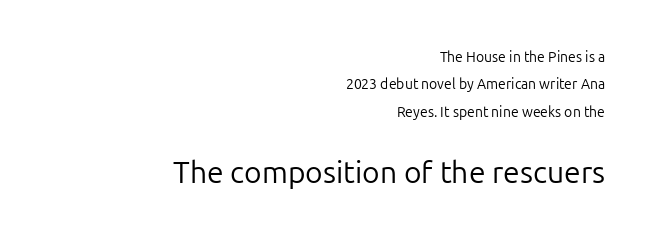
Q: Is the text bold? A: No.
Q: Is the text italic (slanted)? A: No, it is upright.
Q: Is the typeface a serif or a sans-serif typeface? A: Sans-serif.
Q: Is the text underlined? A: No.
Q: How is the paragraph aligned? A: Right-aligned.
Q: Is the spacing between letters normal or unusually wide? A: Normal.
Q: Is the spacing between lines tight, normal or loose? A: Loose.
Q: Which block of text is set in a larger size, the first (top) or the second (bottom)? A: The second (bottom) one.
Q: Width (condensed, normal, or wide)? A: Normal.
Q: Stroke contrast? A: Low.
Q: x-height? A: Medium.
Q: Monospaced? A: No.
